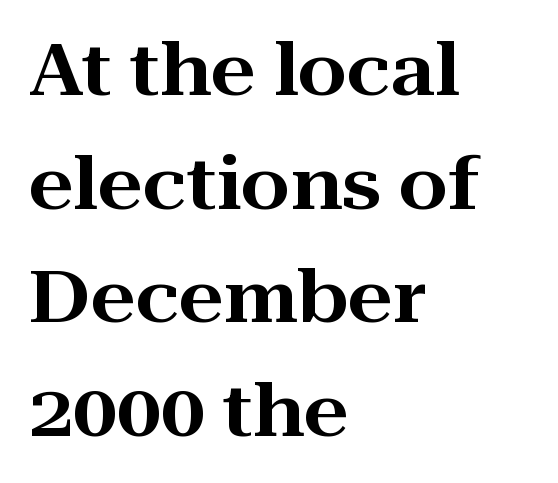
Q: Is the text italic (slanted)? A: No, it is upright.
Q: Is the typeface a serif or a sans-serif typeface? A: Serif.
Q: Is the text underlined? A: No.
Q: How is the paragraph aligned? A: Left-aligned.
Q: Is the spacing between letters normal or unusually wide? A: Normal.
Q: Is the spacing between lines tight, normal or loose? A: Normal.
Q: Width (condensed, normal, or wide)? A: Wide.
Q: Stroke contrast? A: High.
Q: x-height? A: Medium.
Q: Monospaced? A: No.
